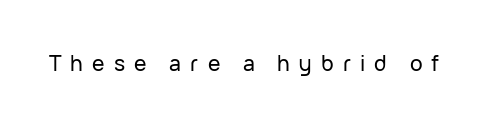
{"italic": "no", "underline": "no", "letter_spacing": "wide", "letter_spacing_em": 0.44, "glyph_px": 21}
